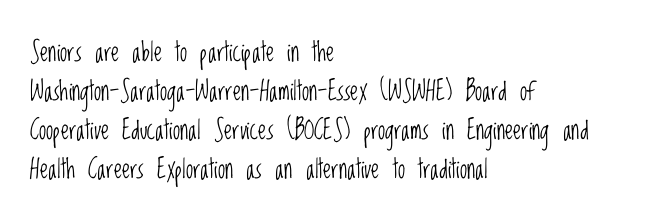
Each new line begins a customary step beneath the previous one. Students, note that the glyphs here touch the page at normal intervals. Letters rest on an invisible, unmarked baseline. Posture: upright roman.
